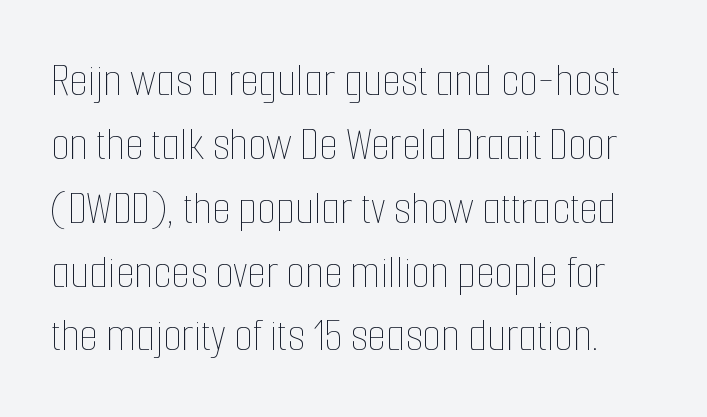
The image shows 48 px thin, condensed type, upright; set normal line spacing (1.33x), normal letter spacing, not underlined; low stroke contrast and a medium x-height.
